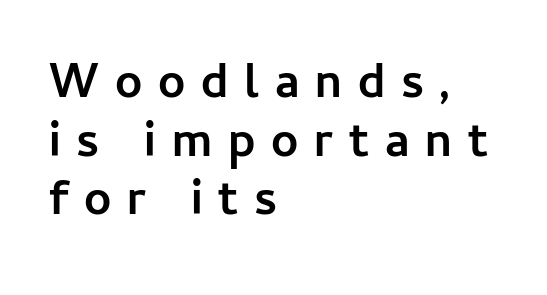
{"serif": "no", "italic": "no", "bold": "yes", "weight": "semibold", "width": "normal", "stroke_contrast": "low", "x_height": "medium", "monospaced": "no", "underline": "no", "align": "left", "line_spacing_ratio": 1.22, "letter_spacing": "wide", "letter_spacing_em": 0.33, "glyph_px": 48}
